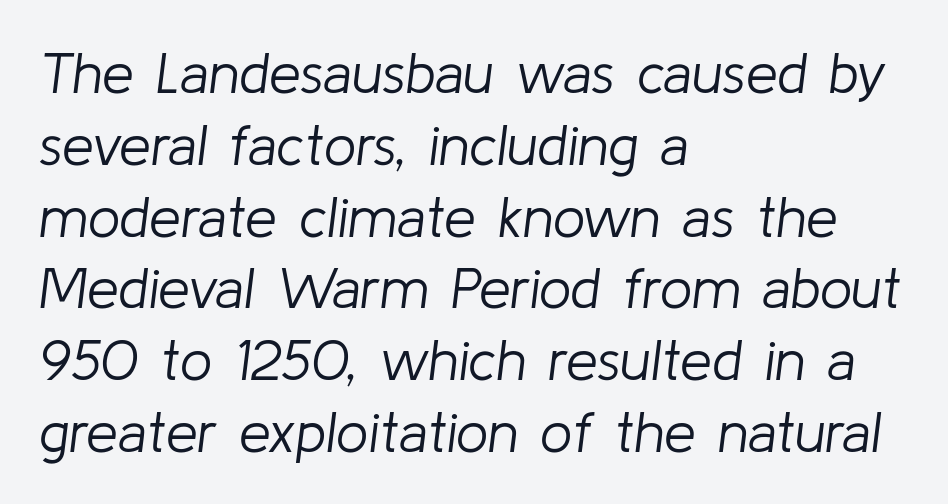
Q: Is the text bold? A: No.
Q: Is the text italic (slanted)? A: Yes, it leans right by about 8 degrees.
Q: Is the text underlined? A: No.
Q: How is the paragraph aligned? A: Left-aligned.
Q: Is the spacing between letters normal or unusually wide? A: Normal.
Q: Is the spacing between lines tight, normal or loose? A: Normal.
Q: Width (condensed, normal, or wide)? A: Normal.
Q: Stroke contrast? A: Low.
Q: x-height? A: Medium.
Q: Monospaced? A: No.
